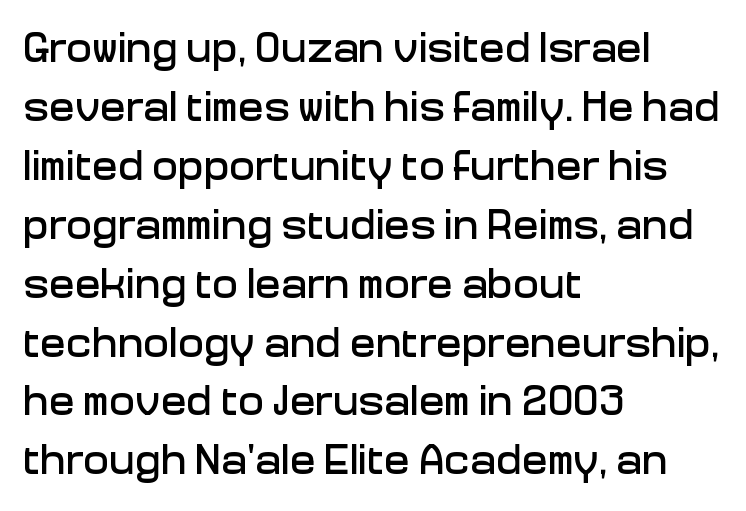
Only glyphs here, with clear space below each row. The letters carry no serifs — their stems end cleanly without finishing strokes. Each new line begins a customary step beneath the previous one. The axis of the letterforms is exactly vertical. This sample has the flowing, uneven cadence of proportional lettering.
